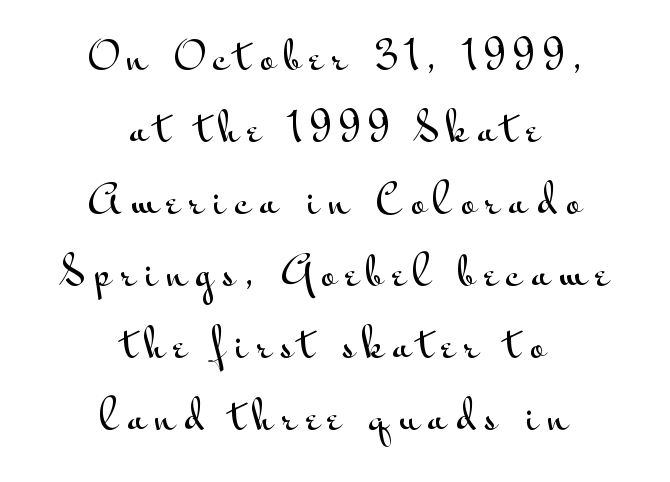
Q: Is the text italic (slanted)? A: Yes.
Q: Is the typeface a serif or a sans-serif typeface? A: Sans-serif.
Q: Is the text underlined? A: No.
Q: How is the paragraph aligned? A: Centered.
Q: Is the spacing between letters normal or unusually wide? A: Unusually wide.
Q: Width (condensed, normal, or wide)? A: Wide.
Q: Stroke contrast? A: Medium.
Q: x-height? A: Small.
Q: Monospaced? A: No.
